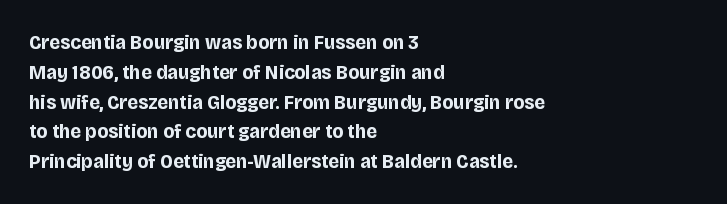
A bare baseline throughout the passage. Heavy-handed strokes throughout: this text is bold. Style check: upright. The setting favours the left margin, as ordinary paragraphs usually do. How are the letters spaced? Ordinarily, with no added tracking.
